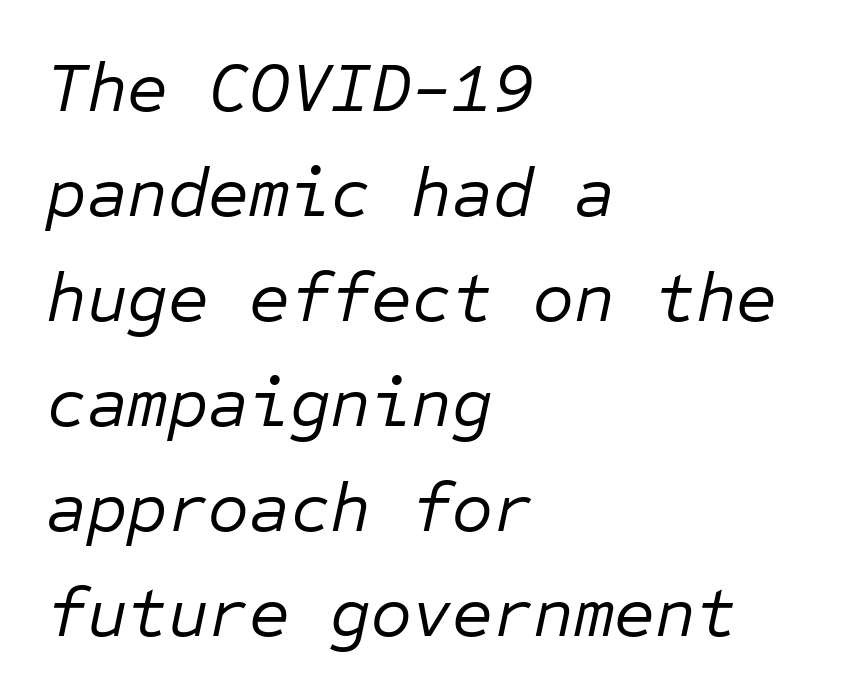
Q: Is the text bold? A: No.
Q: Is the text italic (slanted)? A: Yes, it leans right by about 12 degrees.
Q: Is the text underlined? A: No.
Q: How is the paragraph aligned? A: Left-aligned.
Q: Is the spacing between letters normal or unusually wide? A: Normal.
Q: Is the spacing between lines tight, normal or loose? A: Normal.
Q: Width (condensed, normal, or wide)? A: Normal.
Q: Stroke contrast? A: Low.
Q: x-height? A: Medium.
Q: Monospaced? A: Yes.
